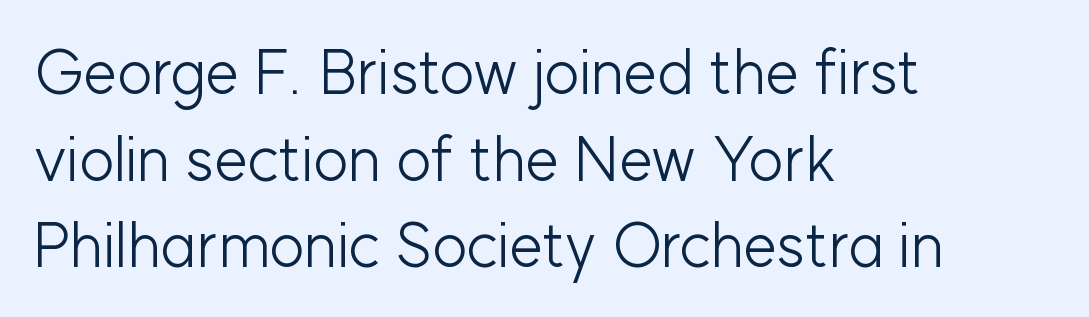
Q: Is the text bold? A: No.
Q: Is the text italic (slanted)? A: No, it is upright.
Q: Is the typeface a serif or a sans-serif typeface? A: Sans-serif.
Q: Is the text underlined? A: No.
Q: How is the paragraph aligned? A: Left-aligned.
Q: Is the spacing between letters normal or unusually wide? A: Normal.
Q: Is the spacing between lines tight, normal or loose? A: Normal.
Q: Width (condensed, normal, or wide)? A: Normal.
Q: Stroke contrast? A: Low.
Q: x-height? A: Medium.
Q: Monospaced? A: No.
